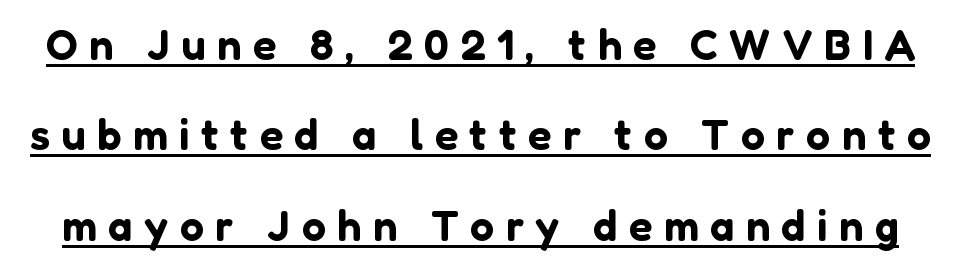
The image shows 43 px sans-serif type, upright; set loose line spacing (2.1x), unusually wide letter spacing (+0.27 em), underlined; low stroke contrast and a medium x-height.
